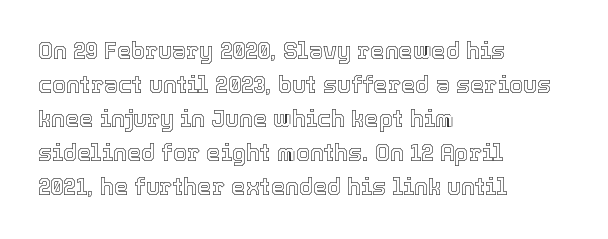
{"italic": "no", "underline": "no", "align": "left", "line_spacing": "normal", "line_spacing_ratio": 1.48, "letter_spacing": "normal", "letter_spacing_em": 0.0, "glyph_px": 23}
